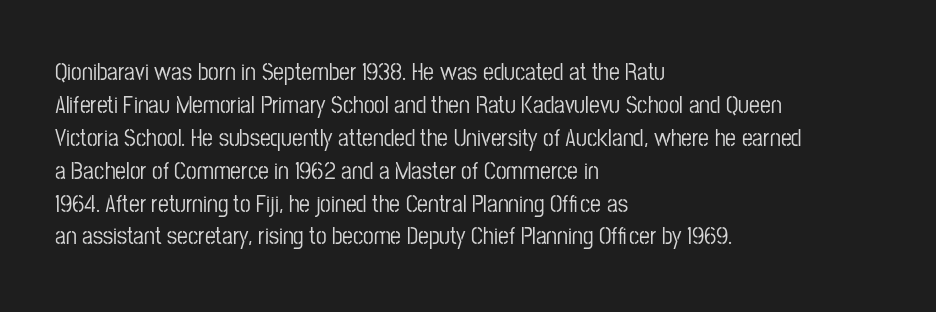
The type sits square on the baseline with zero lean. Students, observe: this is what conventionally led text looks like. Notice how the passage keeps a crisp vertical edge on the left only. Lines of text with bare space underneath.
